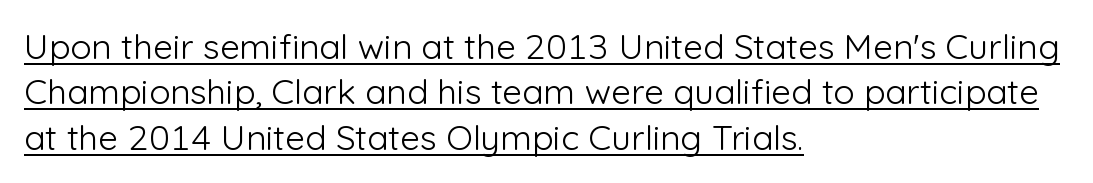
{"serif": "no", "italic": "no", "bold": "no", "weight": "light", "width": "normal", "stroke_contrast": "low", "x_height": "medium", "monospaced": "no", "underline": "yes", "align": "left", "line_spacing": "normal", "line_spacing_ratio": 1.3, "letter_spacing": "normal", "letter_spacing_em": 0.0, "glyph_px": 35}
